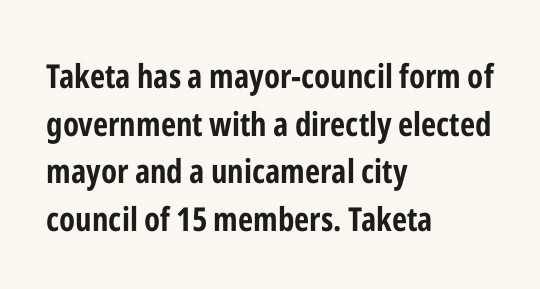
Where is the straight margin? On the left. The line texture is even and compact thanks to regular tracking. A normal amount of white space separates one row of letters from the next. Anything drawn beneath the words? Only blank space. Italic: no, the glyphs are upright roman. The rendering uses natural spacing where letterforms have individual widths.
